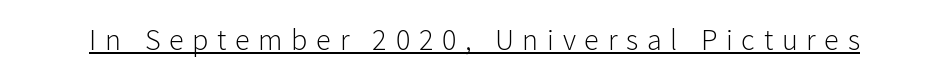
The image shows 30 px light sans-serif type, upright; set unusually wide letter spacing (+0.29 em), underlined; low stroke contrast and a medium x-height.
